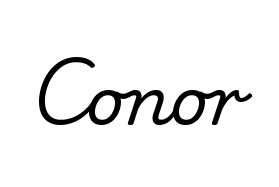
The glyphs are unaccompanied by any horizontal stroke below them. Examine the stroke ends and you'll spot serifs. Looks like regular typesetting: each glyph gets only the width it needs.
